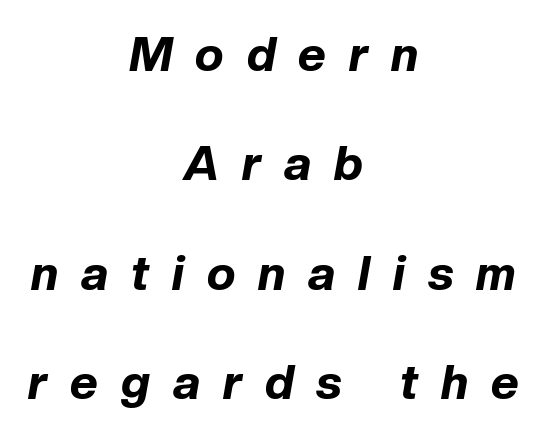
{"italic": "yes", "lean": "right", "slant_degrees": 10, "bold": "yes", "weight": "bold", "width": "normal", "stroke_contrast": "low", "x_height": "medium", "monospaced": "no", "underline": "no", "align": "center", "line_spacing": "loose", "line_spacing_ratio": 2.28, "letter_spacing": "wide", "letter_spacing_em": 0.48, "glyph_px": 48}
